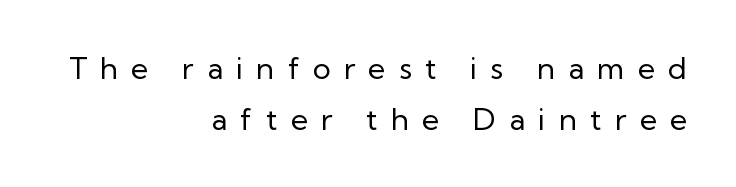
{"serif": "no", "italic": "no", "bold": "no", "weight": "regular", "width": "normal", "stroke_contrast": "low", "x_height": "medium", "monospaced": "no", "underline": "no", "align": "right", "line_spacing": "normal", "line_spacing_ratio": 1.69, "letter_spacing": "wide", "letter_spacing_em": 0.44, "glyph_px": 30}
